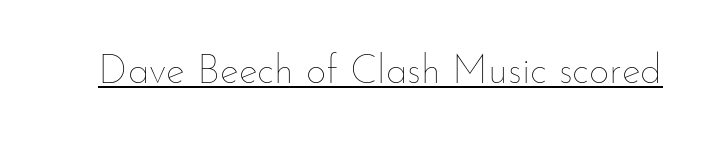
The image shows 40 px thin type, upright; set normal letter spacing, underlined; low stroke contrast and a small x-height.
